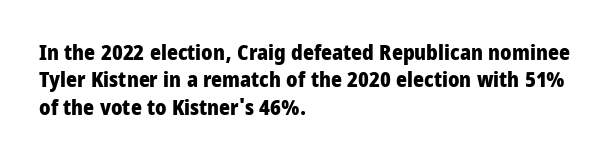
Q: Is the text bold? A: Yes.
Q: Is the text italic (slanted)? A: No, it is upright.
Q: Is the text underlined? A: No.
Q: How is the paragraph aligned? A: Left-aligned.
Q: Is the spacing between letters normal or unusually wide? A: Normal.
Q: Is the spacing between lines tight, normal or loose? A: Normal.
